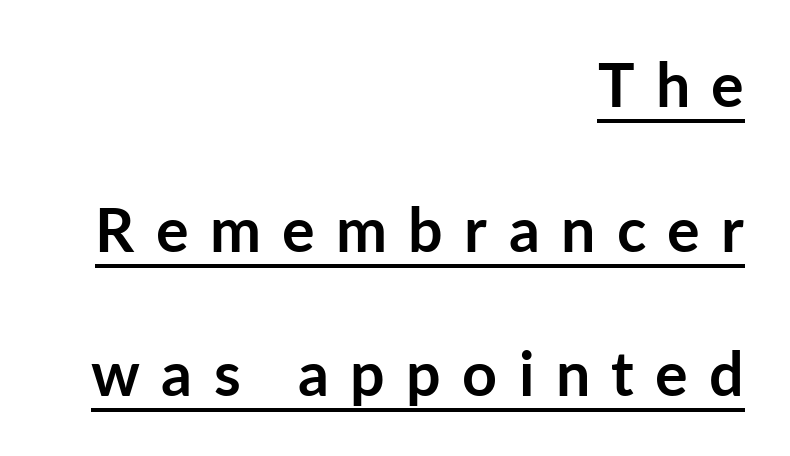
{"serif": "no", "italic": "no", "bold": "yes", "weight": "semibold", "width": "normal", "stroke_contrast": "low", "x_height": "medium", "monospaced": "no", "underline": "yes", "align": "right", "line_spacing": "loose", "line_spacing_ratio": 2.37, "letter_spacing": "wide", "letter_spacing_em": 0.35, "glyph_px": 61}
